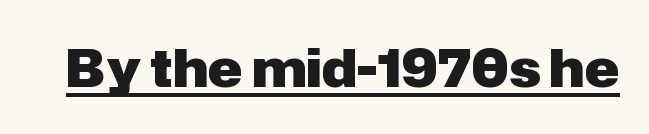
The image shows 52 px heavy sans-serif type, upright; set normal letter spacing, underlined; low stroke contrast and a medium x-height.
